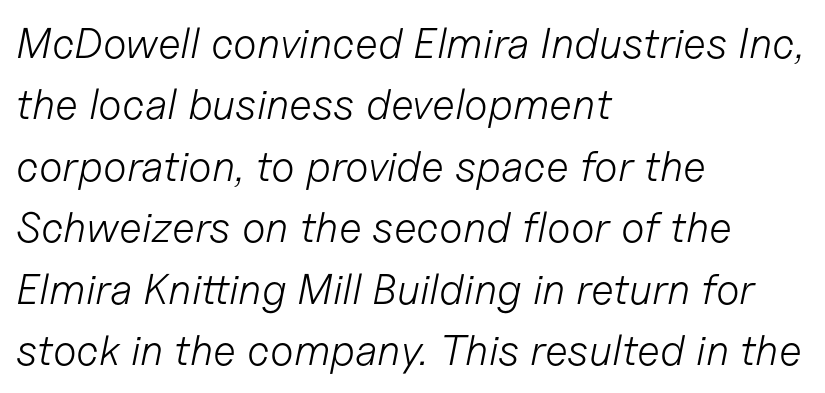
Q: Is the text bold? A: No.
Q: Is the text italic (slanted)? A: Yes, it leans right by about 11 degrees.
Q: Is the text underlined? A: No.
Q: How is the paragraph aligned? A: Left-aligned.
Q: Is the spacing between letters normal or unusually wide? A: Normal.
Q: Is the spacing between lines tight, normal or loose? A: Normal.
Q: Width (condensed, normal, or wide)? A: Normal.
Q: Stroke contrast? A: Low.
Q: x-height? A: Medium.
Q: Monospaced? A: No.
